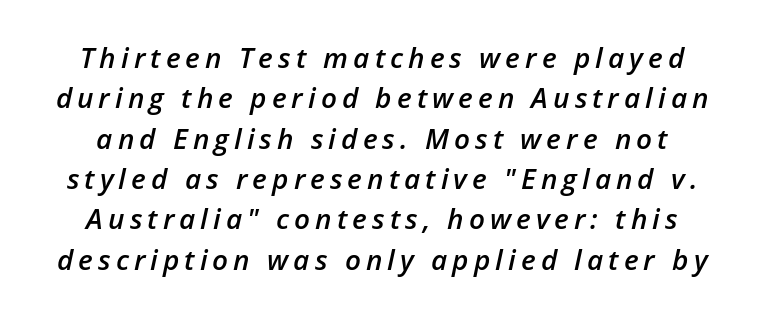
Q: Is the text bold? A: Semi-bold.
Q: Is the text italic (slanted)? A: Yes, it leans right by about 12 degrees.
Q: Is the text underlined? A: No.
Q: Is the spacing between lines tight, normal or loose? A: Normal.
Q: Width (condensed, normal, or wide)? A: Normal.
Q: Stroke contrast? A: Low.
Q: x-height? A: Medium.
Q: Monospaced? A: No.
